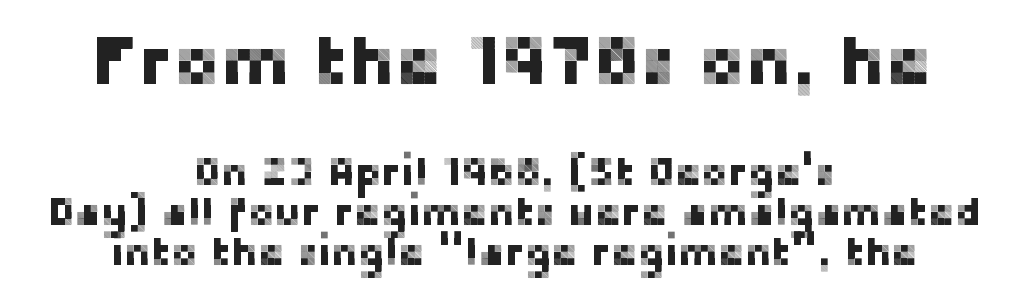
Spacing verdict: proportional, widths tailored to each character. Note: no serifs on the glyphs. A bare baseline throughout the passage. The earlier block is typeset at a bigger size than the later block. Rows of type sit shoulder to shoulder in the vertical direction. Here the glyphs are tracked normally, forming tight word shapes.
